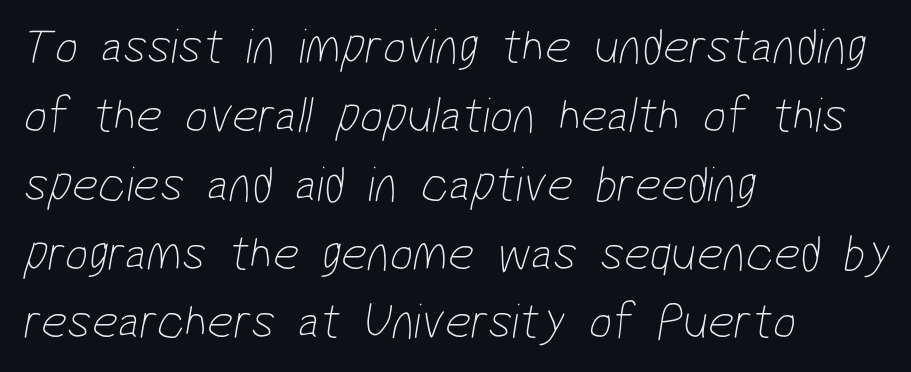
The image shows 51 px thin, condensed sans-serif type; set left-aligned, normal line spacing (1.35x), normal letter spacing, not underlined; low stroke contrast and a medium x-height.
